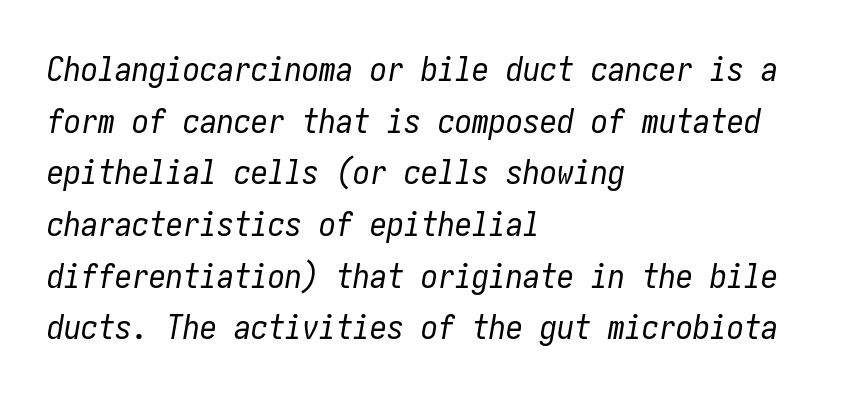
Q: Is the text bold? A: No.
Q: Is the text italic (slanted)? A: Yes, it leans right by about 10 degrees.
Q: Is the text underlined? A: No.
Q: How is the paragraph aligned? A: Left-aligned.
Q: Is the spacing between letters normal or unusually wide? A: Normal.
Q: Is the spacing between lines tight, normal or loose? A: Normal.
Q: Width (condensed, normal, or wide)? A: Condensed.
Q: Stroke contrast? A: Low.
Q: x-height? A: Medium.
